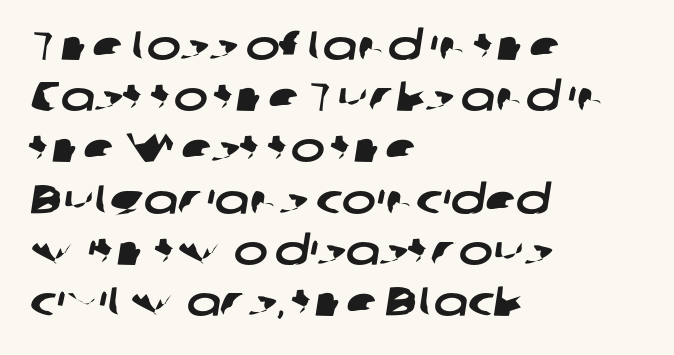
The image shows 41 px wide sans-serif type; set left-aligned, normal line spacing (1.25x), normal letter spacing, not underlined; low stroke contrast and a medium x-height.
